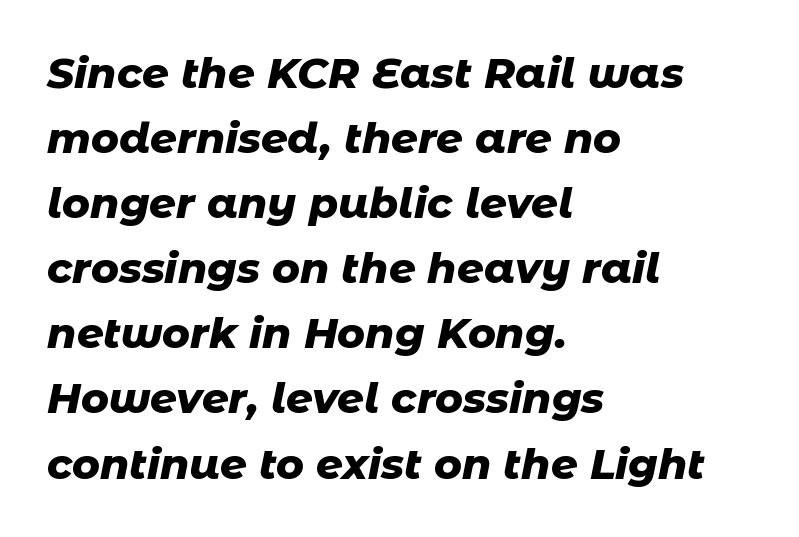
The image shows 42 px heavy type, italic (leaning right); set left-aligned, normal line spacing (1.55x), normal letter spacing, not underlined; low stroke contrast and a medium x-height.
